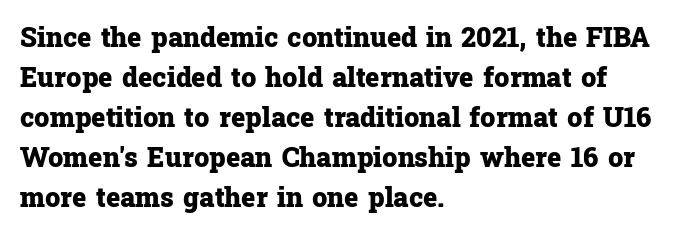
A student would call this left alignment; a typographer would say flush left, rag right. Lines of text with bare space underneath. Does the weight exceed regular? Yes, all the way to bold. Posture: vertical. The rows are spaced the way most documents space them. In terms of letterspacing, this is plain default setting.
